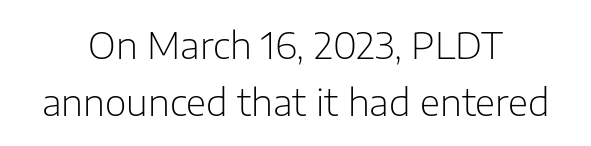
The designer left line spacing at the default. The face used here is proportionally spaced, like ordinary book or web type. Stem width sits at or under what a default text font uses. It's the straight-up-and-down kind of type. Does extra space separate the letters? No, they use regular spacing. In terms of letterform style, serifs are entirely absent.
